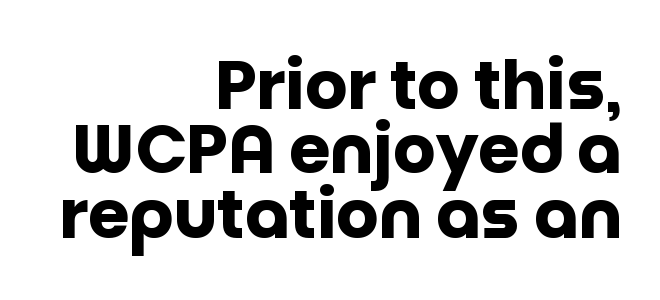
If you drew a line through each stem, it would be perfectly vertical. Just letters on the line, the space beneath them empty. Does the type have serifs? No, each stem ends abruptly. Plenty of ink on the page — the face is bold.
